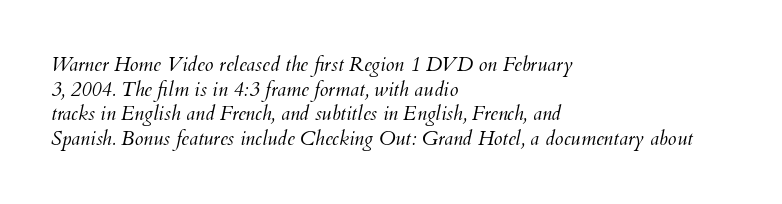
Q: Is the text bold? A: No.
Q: Is the text italic (slanted)? A: Yes, it leans right by about 12 degrees.
Q: Is the text underlined? A: No.
Q: How is the paragraph aligned? A: Left-aligned.
Q: Is the spacing between letters normal or unusually wide? A: Normal.
